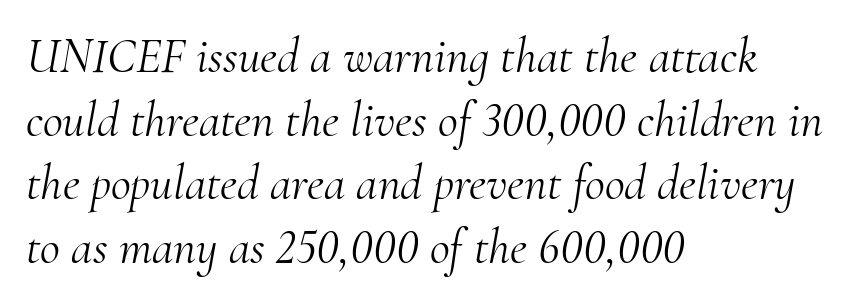
Q: Is the text bold? A: No.
Q: Is the text italic (slanted)? A: Yes, it leans right by about 10 degrees.
Q: Is the typeface a serif or a sans-serif typeface? A: Serif.
Q: Is the text underlined? A: No.
Q: How is the paragraph aligned? A: Left-aligned.
Q: Is the spacing between letters normal or unusually wide? A: Normal.
Q: Is the spacing between lines tight, normal or loose? A: Normal.
Q: Width (condensed, normal, or wide)? A: Normal.
Q: Stroke contrast? A: Medium.
Q: x-height? A: Small.
Q: Monospaced? A: No.
